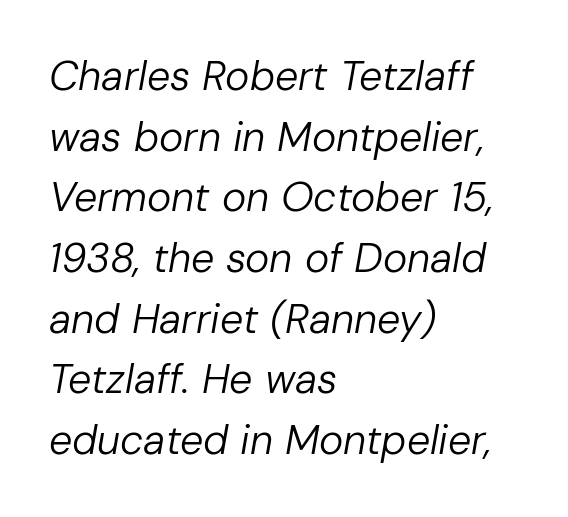
{"italic": "yes", "lean": "right", "slant_degrees": 10, "bold": "no", "weight": "regular", "width": "normal", "stroke_contrast": "low", "x_height": "medium", "monospaced": "no", "underline": "no", "align": "left", "line_spacing": "normal", "line_spacing_ratio": 1.48, "letter_spacing": "normal", "letter_spacing_em": 0.0, "glyph_px": 41}
